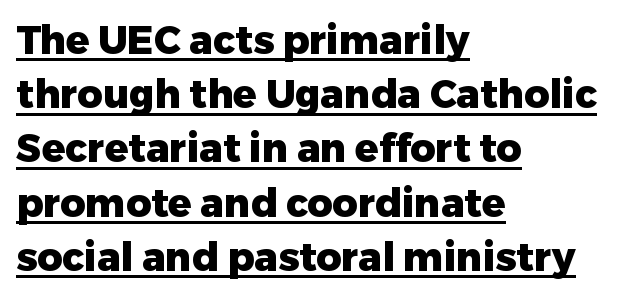
The image shows 39 px heavy sans-serif type, upright; set left-aligned, normal line spacing (1.39x), normal letter spacing, underlined; low stroke contrast and a medium x-height.
